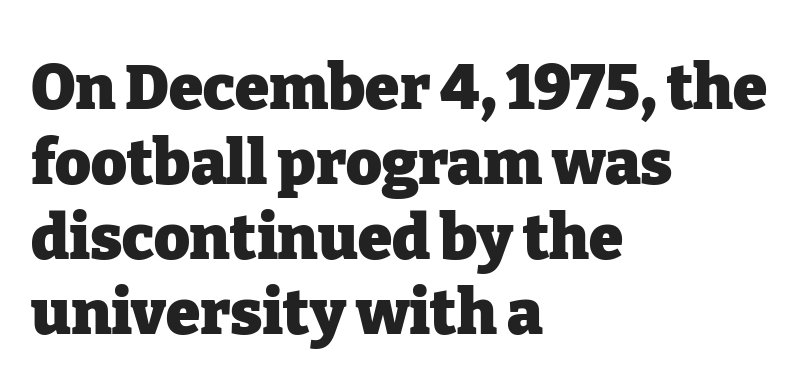
{"serif": "yes", "italic": "no", "bold": "yes", "weight": "heavy", "width": "normal", "stroke_contrast": "low", "x_height": "medium", "monospaced": "no", "underline": "no", "align": "left", "line_spacing_ratio": 1.21, "letter_spacing": "normal", "letter_spacing_em": 0.0, "glyph_px": 62}
